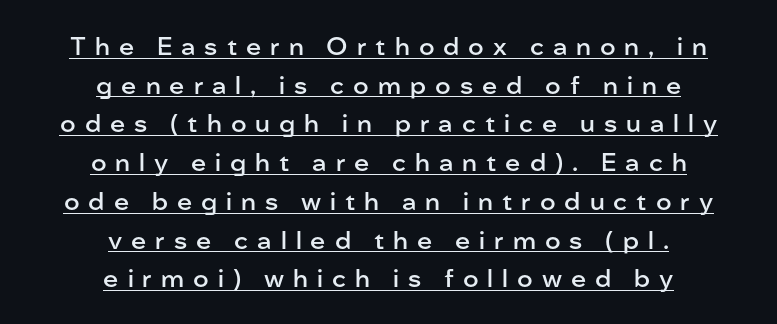
{"italic": "no", "bold": "semi", "underline": "yes", "align": "center", "line_spacing": "normal", "line_spacing_ratio": 1.55, "letter_spacing": "wide", "letter_spacing_em": 0.36, "glyph_px": 25}
